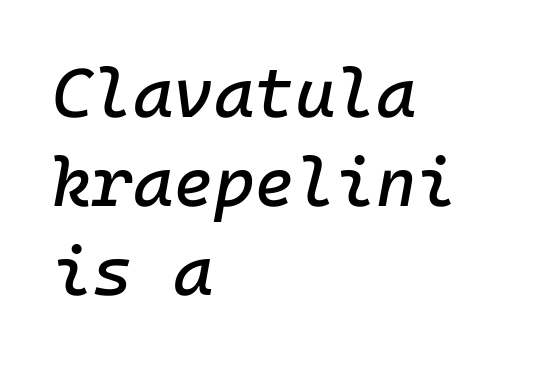
The image shows 69 px text type, italic (leaning right); set left-aligned, normal line spacing (1.29x), normal letter spacing, not underlined; low stroke contrast and a medium x-height.
